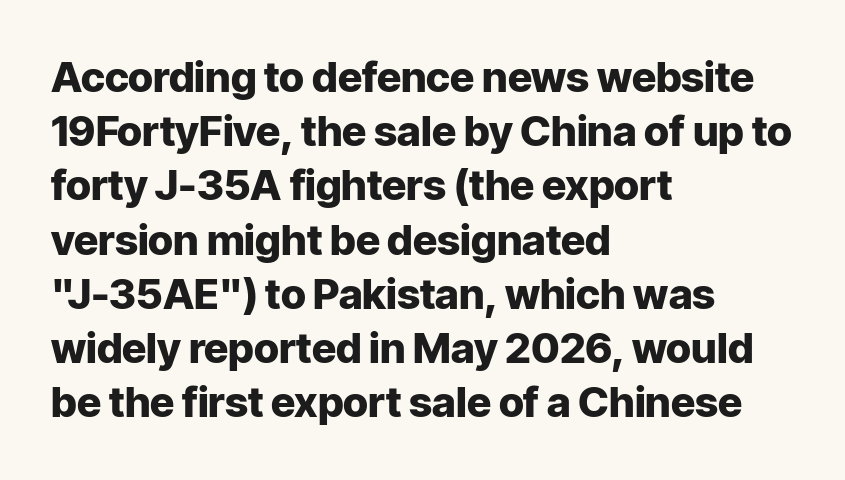
{"serif": "no", "italic": "no", "bold": "yes", "weight": "heavy", "width": "normal", "stroke_contrast": "low", "x_height": "medium", "monospaced": "no", "underline": "no", "align": "left", "line_spacing": "normal", "line_spacing_ratio": 1.29, "letter_spacing": "normal", "letter_spacing_em": 0.0, "glyph_px": 42}
